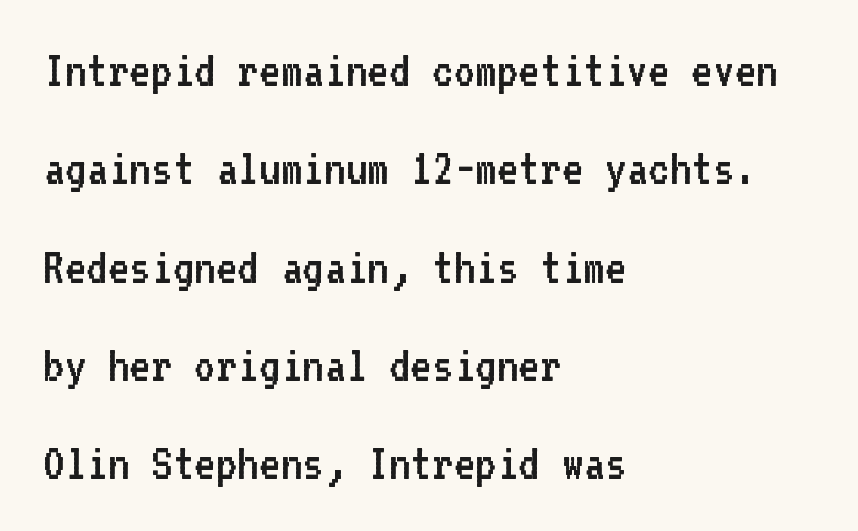
Q: Is the text bold? A: No.
Q: Is the text italic (slanted)? A: No, it is upright.
Q: Is the typeface a serif or a sans-serif typeface? A: Sans-serif.
Q: Is the text underlined? A: No.
Q: How is the paragraph aligned? A: Left-aligned.
Q: Is the spacing between letters normal or unusually wide? A: Normal.
Q: Width (condensed, normal, or wide)? A: Normal.
Q: Stroke contrast? A: Low.
Q: x-height? A: Medium.
Q: Monospaced? A: Yes.
